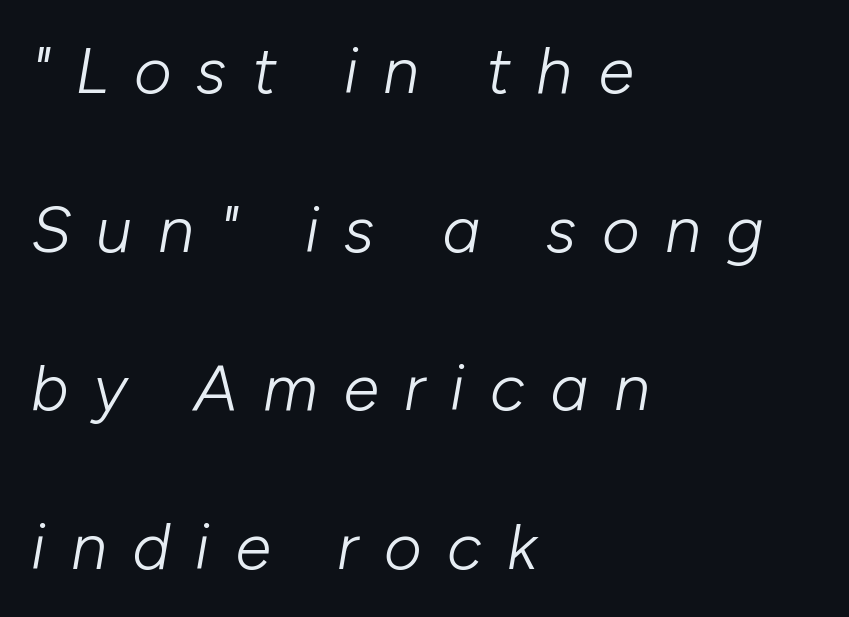
Q: Is the text bold? A: No.
Q: Is the text italic (slanted)? A: Yes, it leans right by about 10 degrees.
Q: Is the text underlined? A: No.
Q: How is the paragraph aligned? A: Left-aligned.
Q: Is the spacing between letters normal or unusually wide? A: Unusually wide.
Q: Is the spacing between lines tight, normal or loose? A: Loose.
Q: Width (condensed, normal, or wide)? A: Normal.
Q: Stroke contrast? A: Low.
Q: x-height? A: Medium.
Q: Monospaced? A: No.
